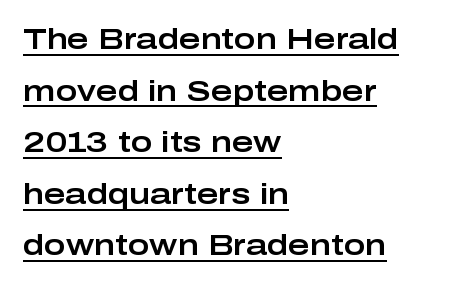
The image shows 29 px wide sans-serif type, upright; set left-aligned, line spacing 1.78x, normal letter spacing, underlined; low stroke contrast and a medium x-height.
